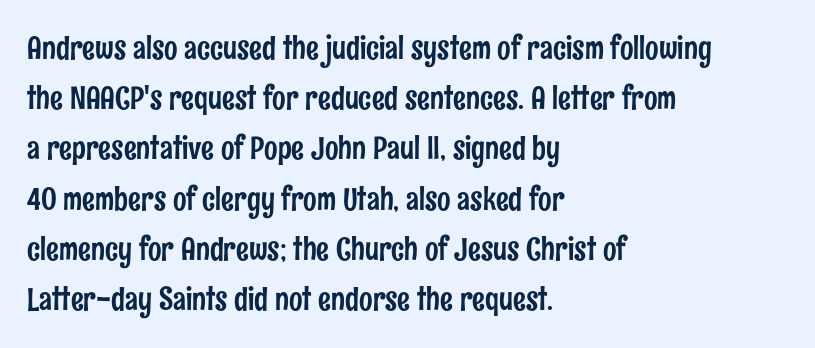
{"serif": "no", "italic": "no", "width": "condensed", "stroke_contrast": "low", "x_height": "medium", "monospaced": "no", "underline": "no", "align": "left", "line_spacing": "normal", "line_spacing_ratio": 1.57, "letter_spacing": "normal", "letter_spacing_em": 0.0, "glyph_px": 32}
